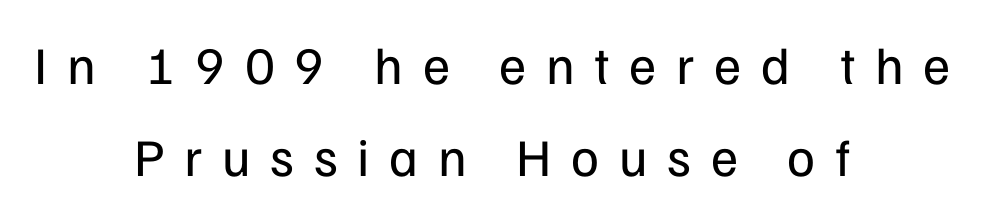
The image shows 53 px regular-weight sans-serif type, upright; set centered, line spacing 1.73x, unusually wide letter spacing (+0.37 em), not underlined; low stroke contrast and a medium x-height.
